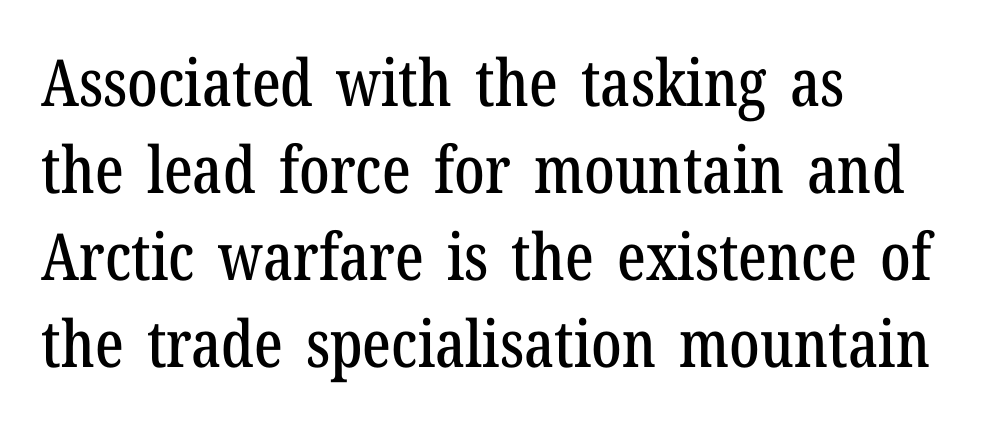
{"serif": "yes", "italic": "no", "width": "condensed", "stroke_contrast": "low", "x_height": "medium", "monospaced": "no", "underline": "no", "align": "left", "line_spacing": "normal", "line_spacing_ratio": 1.34, "letter_spacing": "normal", "letter_spacing_em": 0.0, "glyph_px": 65}
